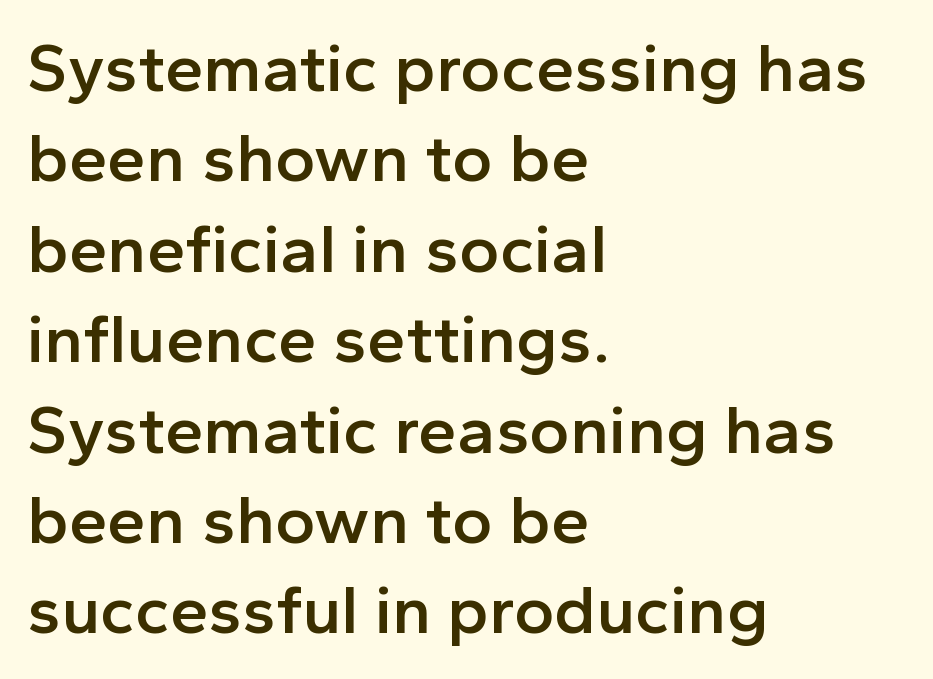
Q: Is the text bold? A: Semi-bold.
Q: Is the text italic (slanted)? A: No, it is upright.
Q: Is the typeface a serif or a sans-serif typeface? A: Sans-serif.
Q: Is the text underlined? A: No.
Q: How is the paragraph aligned? A: Left-aligned.
Q: Is the spacing between letters normal or unusually wide? A: Normal.
Q: Is the spacing between lines tight, normal or loose? A: Normal.
Q: Width (condensed, normal, or wide)? A: Normal.
Q: x-height? A: Medium.
Q: Monospaced? A: No.
